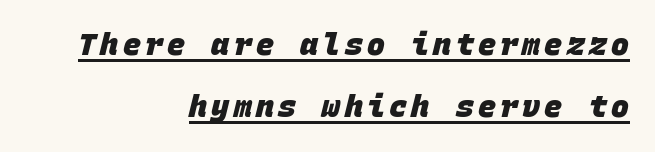
{"serif": "no", "bold": "yes", "weight": "heavy", "width": "normal", "stroke_contrast": "low", "x_height": "large", "monospaced": "yes", "underline": "yes", "align": "right", "line_spacing": "loose", "line_spacing_ratio": 2.08, "glyph_px": 30}
